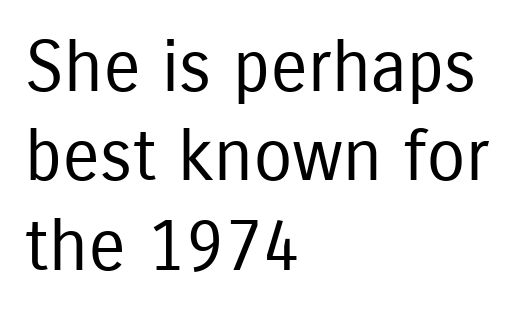
Clear beneath every line of the passage. You can tell it's not italic because the verticals are truly vertical. Spacing verdict: proportional, widths tailored to each character. Standard letterfit; no display-style spreading of the glyphs. Whoever set this chose a conventional vertical rhythm.
